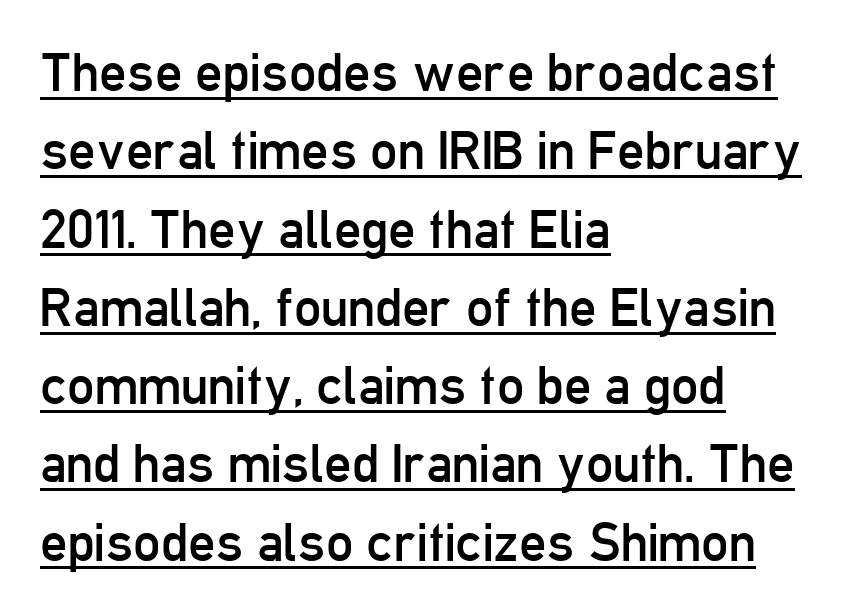
The image shows 54 px regular-weight, condensed sans-serif type, upright; set left-aligned, normal line spacing (1.45x), normal letter spacing, underlined; low stroke contrast and a medium x-height.
